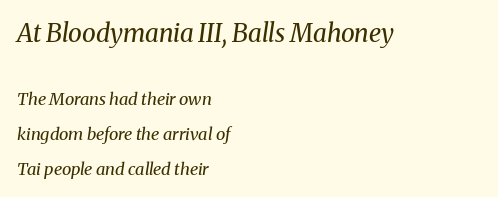
The image shows 25 px text type, italic (leaning right); set left-aligned, loose line spacing (2.05x), normal letter spacing, not underlined; the first (top) block is 1.47x larger.
